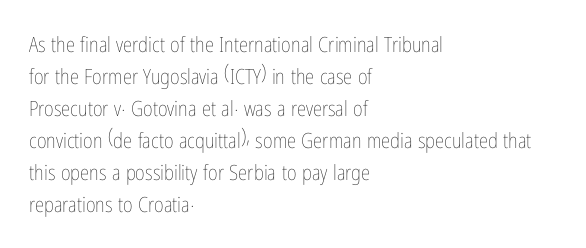
Vertical strokes here are truly vertical. The paragraph has a hard left edge and a soft right edge. The rendering uses a moderate line-height, typical for paragraphs. The cut favours lightness, reaching ordinary text weight at its darkest.
